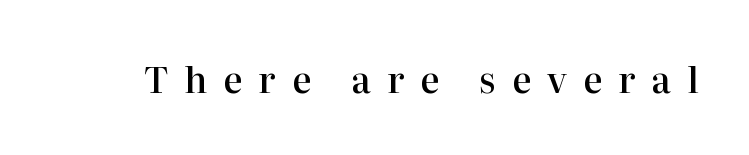
The image shows 36 px semibold serif type, upright; set unusually wide letter spacing (+0.45 em), not underlined; high stroke contrast and a medium x-height.
